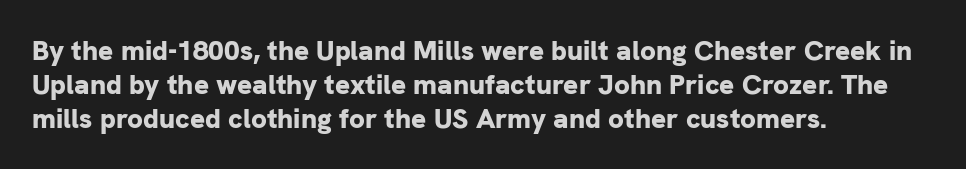
Proportional: the letters do not fall into vertical columns. The type sits square on the baseline with zero lean. Reading down the block, your eye returns to a fixed left position each line. Just letters on the line, the space beneath them empty. Nobody touched the tracking dial on this one.
